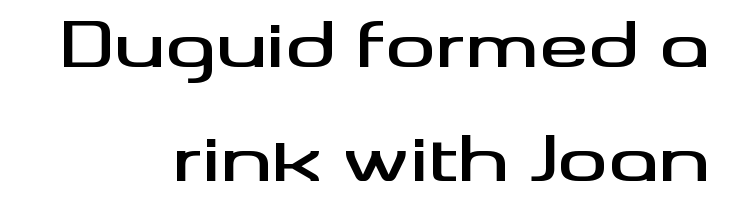
Nothing sits at the stroke ends, so this counts as sans-serif. Which margin do the lines hug? The right one — the left edge is uneven. The face used here is proportionally spaced, like ordinary book or web type. Quick note: underline off. The type is set solid horizontally, with unmodified tracking. Italic? Not at all — the glyphs are vertical.
